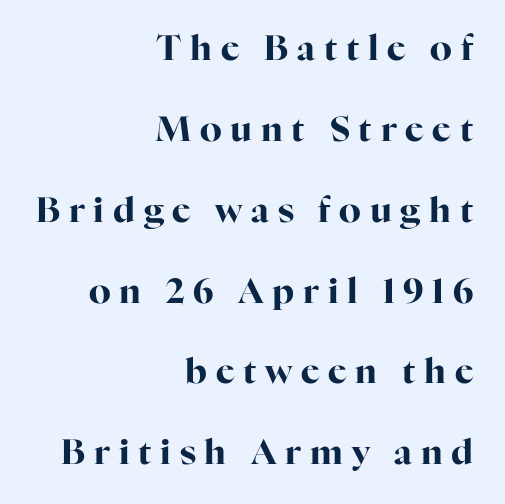
The image shows 35 px bold serif type, upright; set right-aligned, loose line spacing (2.31x), unusually wide letter spacing (+0.25 em), not underlined; high stroke contrast and a medium x-height.
